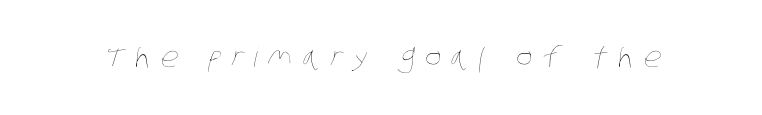
The image shows 28 px thin, condensed type; set unusually wide letter spacing (+0.35 em), not underlined; low stroke contrast and a large x-height.
